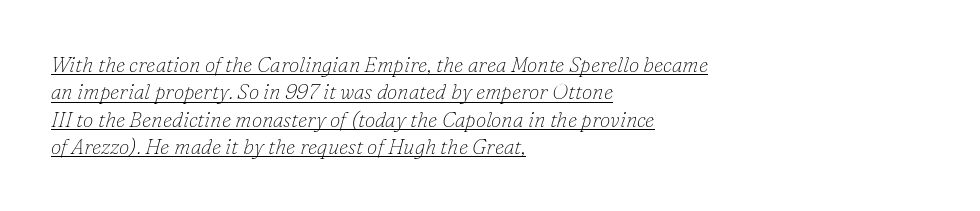
The image shows 21 px text type, italic (leaning right); set left-aligned, normal line spacing (1.3x), normal letter spacing, underlined.
